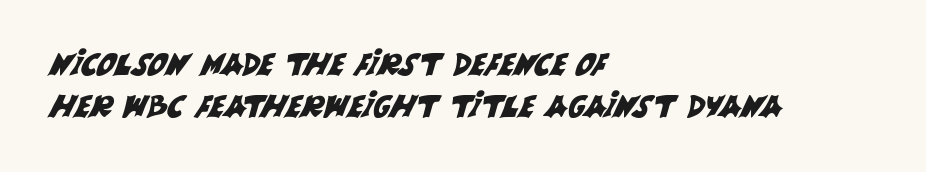
Q: Is the typeface a serif or a sans-serif typeface? A: Sans-serif.
Q: Is the text underlined? A: No.
Q: How is the paragraph aligned? A: Left-aligned.
Q: Is the spacing between letters normal or unusually wide? A: Normal.
Q: Is the spacing between lines tight, normal or loose? A: Normal.
Q: Width (condensed, normal, or wide)? A: Normal.
Q: Stroke contrast? A: Medium.
Q: x-height? A: Large.
Q: Monospaced? A: No.
